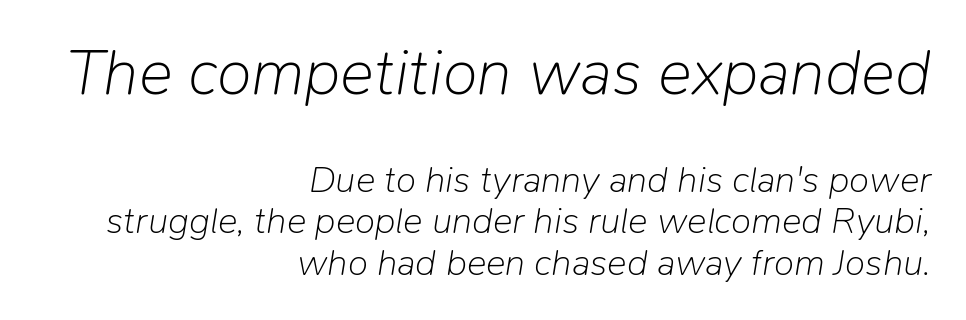
{"italic": "yes", "lean": "right", "slant_degrees": 9, "bold": "no", "weight": "light", "width": "normal", "stroke_contrast": "low", "x_height": "medium", "monospaced": "no", "underline": "no", "align": "right", "line_spacing": "tight", "line_spacing_ratio": 1.12, "letter_spacing": "normal", "letter_spacing_em": 0.0, "larger_block": "first", "size_ratio": 1.73, "glyph_px": 64}
